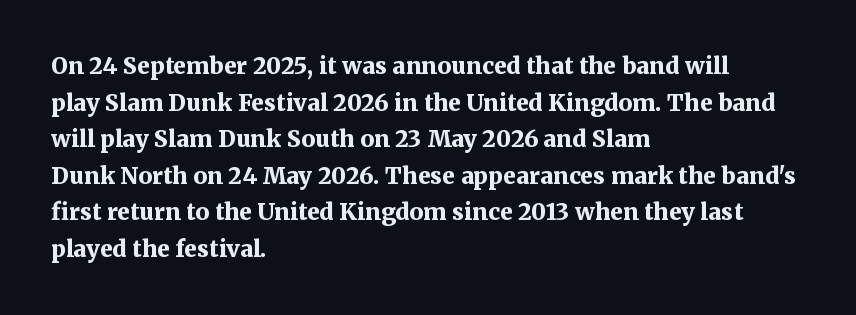
Q: Is the text bold? A: Yes.
Q: Is the text italic (slanted)? A: No, it is upright.
Q: Is the text underlined? A: No.
Q: How is the paragraph aligned? A: Left-aligned.
Q: Is the spacing between letters normal or unusually wide? A: Normal.
Q: Is the spacing between lines tight, normal or loose? A: Normal.
